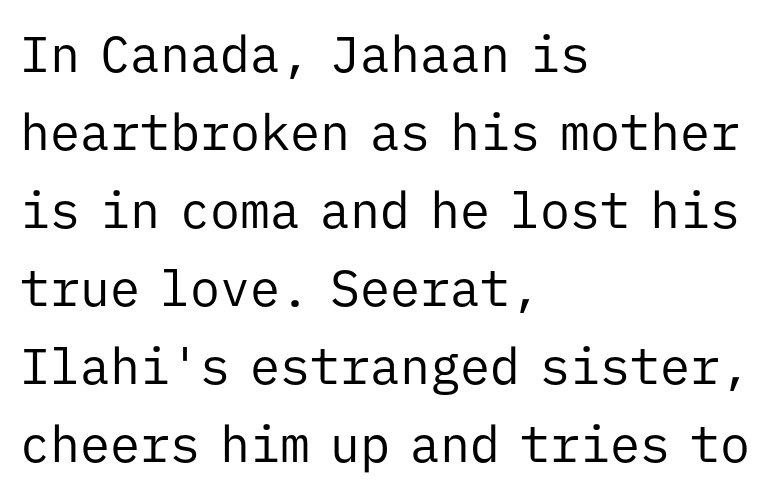
{"serif": "no", "italic": "no", "bold": "no", "weight": "regular", "width": "normal", "stroke_contrast": "low", "x_height": "medium", "monospaced": "yes", "underline": "no", "align": "left", "line_spacing": "normal", "line_spacing_ratio": 1.56, "letter_spacing": "normal", "letter_spacing_em": 0.0, "glyph_px": 50}
